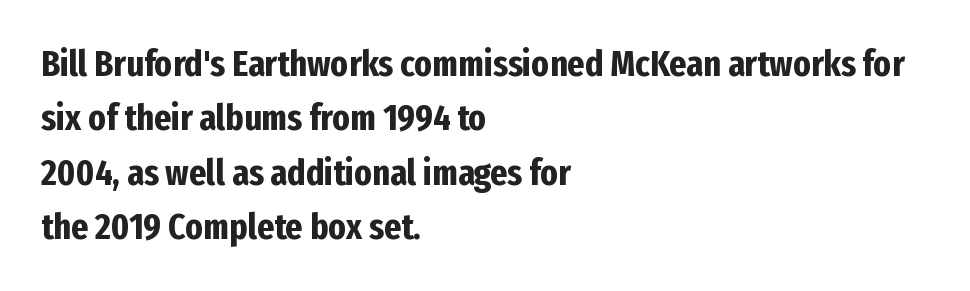
{"serif": "no", "italic": "no", "bold": "yes", "weight": "bold", "width": "condensed", "stroke_contrast": "low", "x_height": "medium", "monospaced": "no", "underline": "no", "align": "left", "line_spacing": "normal", "line_spacing_ratio": 1.47, "letter_spacing": "normal", "letter_spacing_em": 0.0, "glyph_px": 37}
